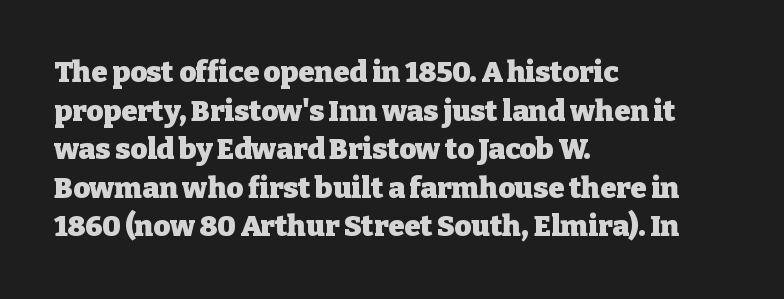
The image shows 29 px heavy serif type, upright; set left-aligned, normal line spacing (1.33x), normal letter spacing, not underlined; low stroke contrast and a medium x-height.
